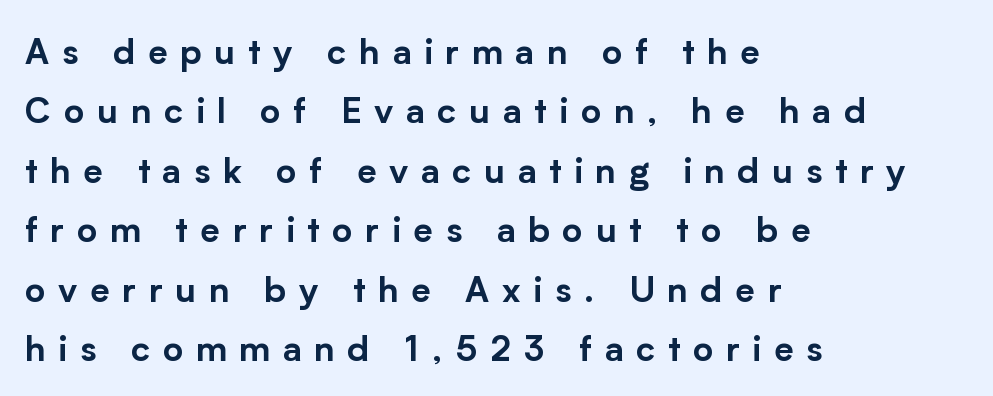
Unmarked baselines from the first word to the last. Quick note: interline space is typical. In terms of posture, this sample is upright. If you drew a ruler down the left edge, every line would touch it.
